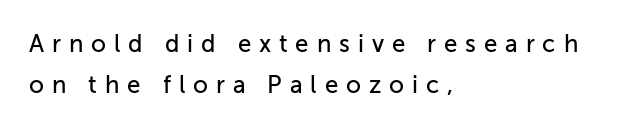
The image shows 24 px text type, upright; set left-aligned, normal line spacing (1.69x), unusually wide letter spacing (+0.33 em), not underlined.
